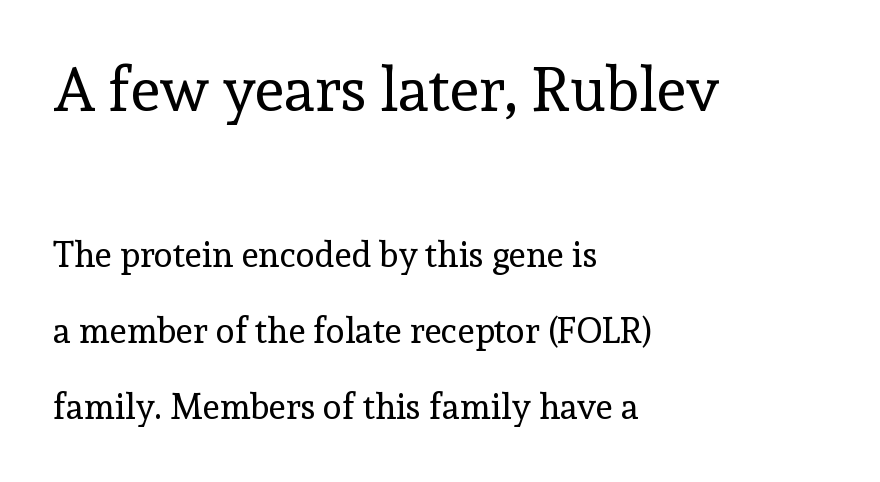
{"serif": "yes", "italic": "no", "bold": "no", "weight": "regular", "width": "normal", "x_height": "medium", "monospaced": "no", "underline": "no", "align": "left", "line_spacing": "loose", "line_spacing_ratio": 2.17, "letter_spacing": "normal", "letter_spacing_em": 0.0, "larger_block": "first", "size_ratio": 1.74, "glyph_px": 61}
